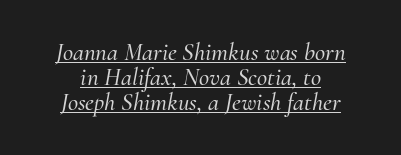
{"italic": "yes", "lean": "right", "slant_degrees": 10, "underline": "yes", "align": "center", "line_spacing": "tight", "line_spacing_ratio": 1.01, "letter_spacing": "normal", "letter_spacing_em": 0.0, "glyph_px": 25}
